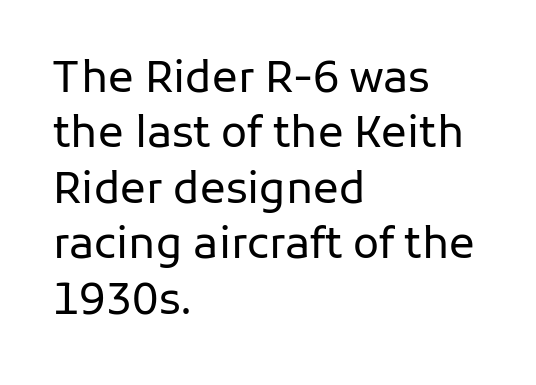
Q: Is the text bold? A: No.
Q: Is the text italic (slanted)? A: No, it is upright.
Q: Is the typeface a serif or a sans-serif typeface? A: Sans-serif.
Q: Is the text underlined? A: No.
Q: How is the paragraph aligned? A: Left-aligned.
Q: Is the spacing between letters normal or unusually wide? A: Normal.
Q: Is the spacing between lines tight, normal or loose? A: Normal.
Q: Width (condensed, normal, or wide)? A: Normal.
Q: Stroke contrast? A: Low.
Q: x-height? A: Medium.
Q: Monospaced? A: No.
